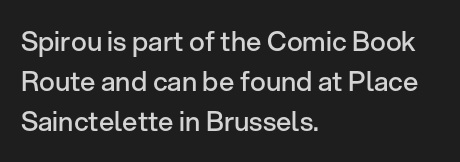
{"italic": "no", "bold": "semi", "underline": "no", "align": "left", "line_spacing": "normal", "line_spacing_ratio": 1.49, "letter_spacing": "normal", "letter_spacing_em": 0.0, "glyph_px": 27}
